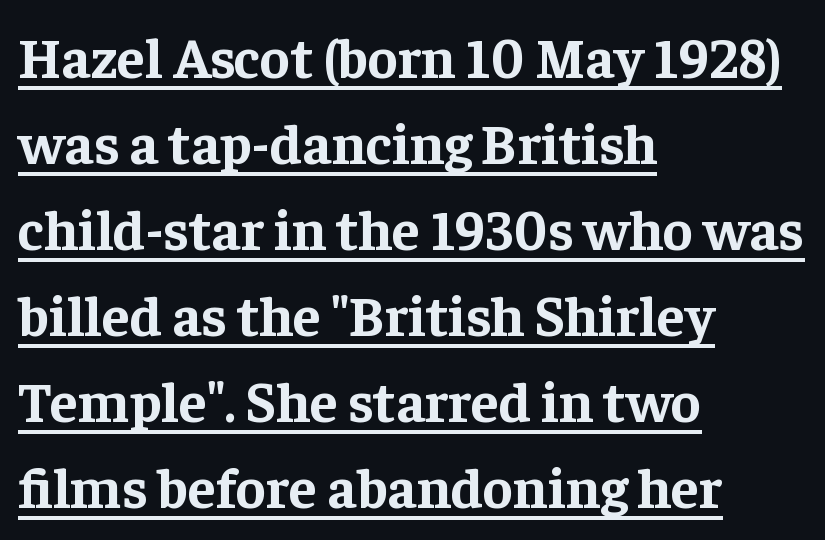
Q: Is the text bold? A: Yes.
Q: Is the text italic (slanted)? A: No, it is upright.
Q: Is the typeface a serif or a sans-serif typeface? A: Serif.
Q: Is the text underlined? A: Yes.
Q: How is the paragraph aligned? A: Left-aligned.
Q: Is the spacing between letters normal or unusually wide? A: Normal.
Q: Is the spacing between lines tight, normal or loose? A: Normal.
Q: Width (condensed, normal, or wide)? A: Normal.
Q: Stroke contrast? A: Low.
Q: x-height? A: Medium.
Q: Monospaced? A: No.
